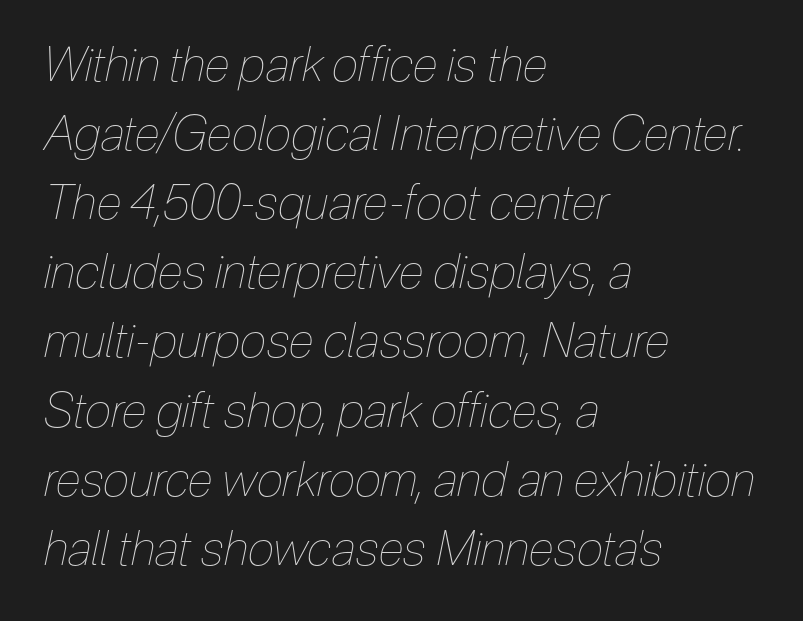
The image shows 48 px thin, condensed type, italic (leaning right); set left-aligned, normal line spacing (1.44x), normal letter spacing, not underlined; low stroke contrast and a medium x-height.
